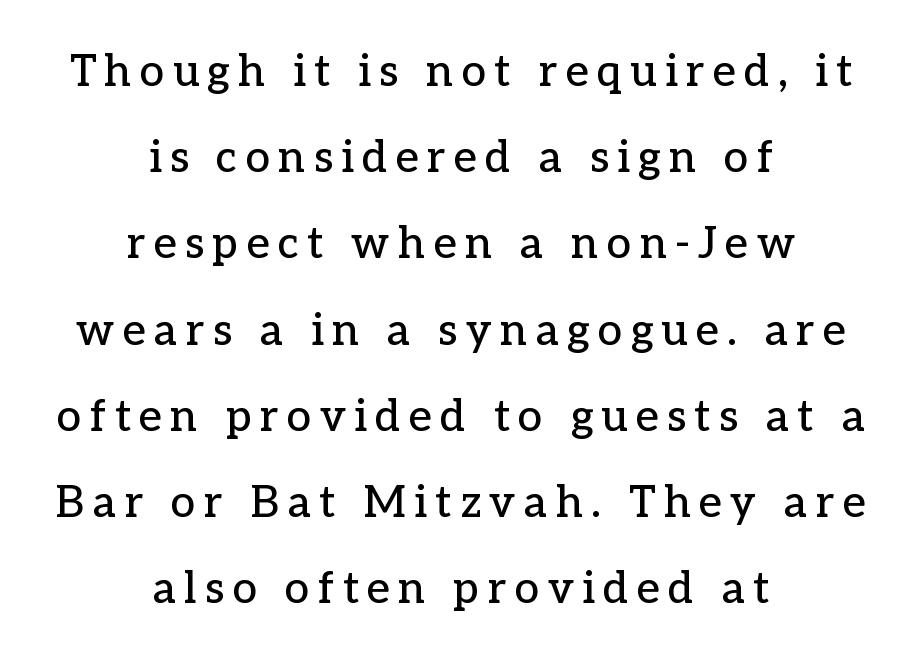
The compositor balanced each line on the midline. You can tell from the footed stems that serif type was used. Is this a fixed-width face? No — the glyphs have proportional, varying widths. The typography opts for an upright posture over an oblique one. How would I describe the line gaps? Wide and relaxed. Anything drawn beneath the words? Only blank space.
